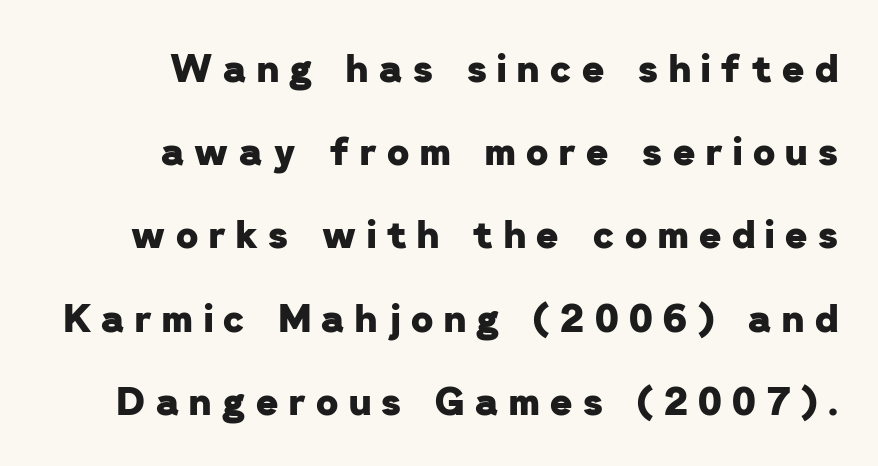
Descenders hang freely into open space. Students, observe: this is what heavily led, spacious text looks like. All the whitespace from short lines collects on the left. Serif or sans? Sans — the stroke terminals are bare. These words are printed bold, with thick strokes throughout. This sample uses expanded letter spacing, leaving extra air between glyphs.
